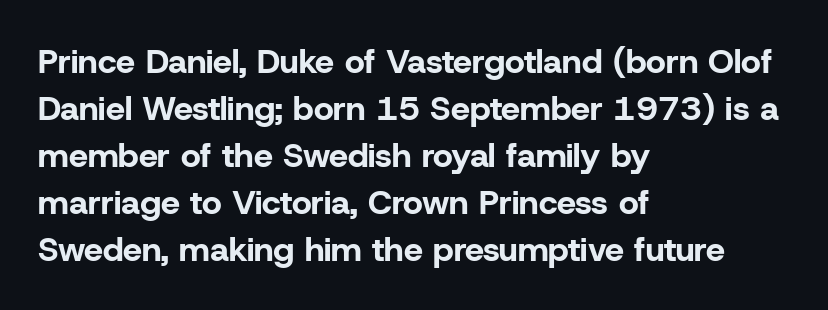
Does the weight exceed regular? Yes, all the way to bold. This sample uses plain, unmodified letter spacing. The letters carry no serifs — their stems end cleanly without finishing strokes. Here the designer chose a conventional face with non-uniform glyph widths. The type sits square on the baseline with zero lean. Teacher's note: observe the even left margin — that is flush-left alignment.
